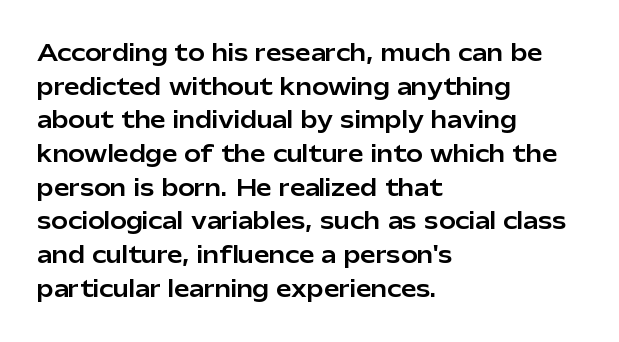
The image shows 22 px text type, upright; set left-aligned, normal line spacing (1.53x), normal letter spacing, not underlined.
